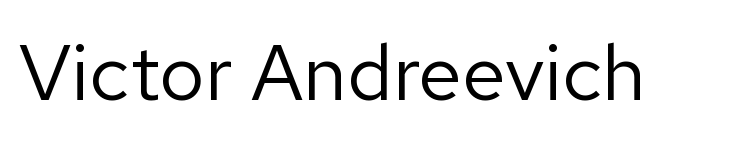
Q: Is the text bold? A: No.
Q: Is the text italic (slanted)? A: No, it is upright.
Q: Is the typeface a serif or a sans-serif typeface? A: Sans-serif.
Q: Is the text underlined? A: No.
Q: Is the spacing between letters normal or unusually wide? A: Normal.
Q: Width (condensed, normal, or wide)? A: Normal.
Q: Stroke contrast? A: Low.
Q: x-height? A: Medium.
Q: Monospaced? A: No.
